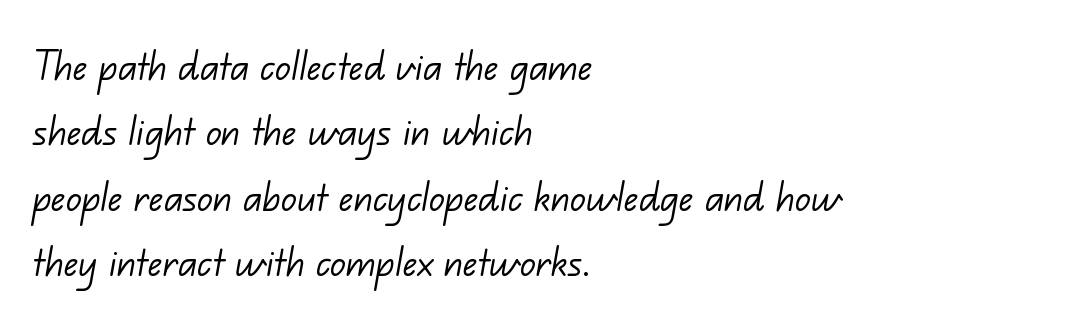
Q: Is the text bold? A: No.
Q: Is the typeface a serif or a sans-serif typeface? A: Sans-serif.
Q: Is the text underlined? A: No.
Q: How is the paragraph aligned? A: Left-aligned.
Q: Is the spacing between letters normal or unusually wide? A: Normal.
Q: Is the spacing between lines tight, normal or loose? A: Normal.
Q: Width (condensed, normal, or wide)? A: Normal.
Q: Stroke contrast? A: Low.
Q: x-height? A: Small.
Q: Monospaced? A: No.
